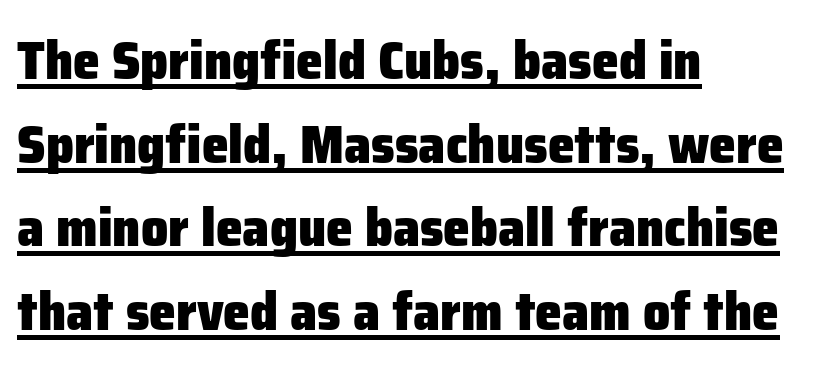
Q: Is the text bold? A: Yes.
Q: Is the text italic (slanted)? A: No, it is upright.
Q: Is the typeface a serif or a sans-serif typeface? A: Sans-serif.
Q: Is the text underlined? A: Yes.
Q: How is the paragraph aligned? A: Left-aligned.
Q: Is the spacing between letters normal or unusually wide? A: Normal.
Q: Is the spacing between lines tight, normal or loose? A: Normal.
Q: Width (condensed, normal, or wide)? A: Normal.
Q: Stroke contrast? A: Low.
Q: x-height? A: Medium.
Q: Monospaced? A: No.
